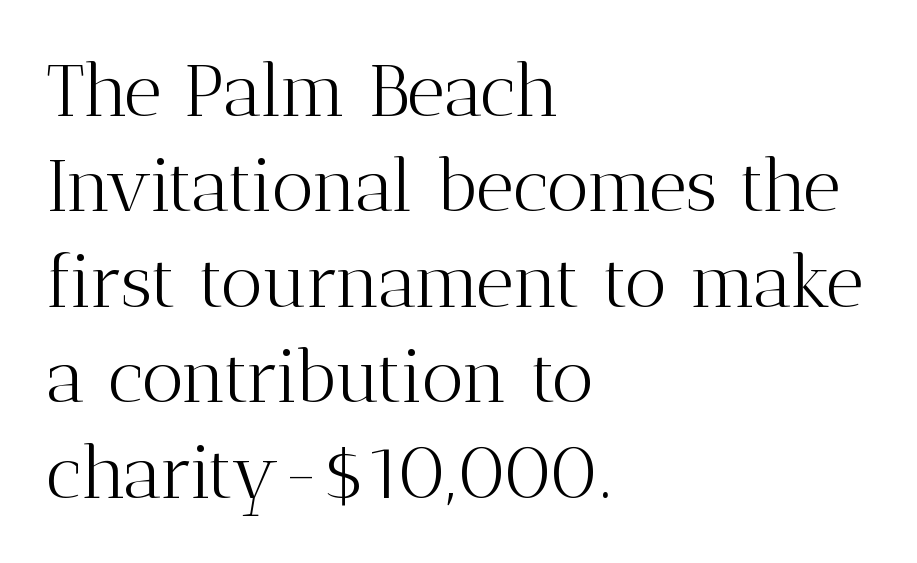
Q: Is the text bold? A: No.
Q: Is the text italic (slanted)? A: No, it is upright.
Q: Is the typeface a serif or a sans-serif typeface? A: Serif.
Q: Is the text underlined? A: No.
Q: How is the paragraph aligned? A: Left-aligned.
Q: Is the spacing between letters normal or unusually wide? A: Normal.
Q: Is the spacing between lines tight, normal or loose? A: Normal.
Q: Width (condensed, normal, or wide)? A: Normal.
Q: Stroke contrast? A: Medium.
Q: x-height? A: Medium.
Q: Monospaced? A: No.
